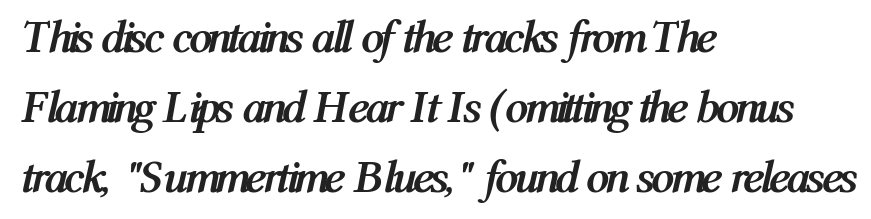
Q: Is the text bold? A: Yes.
Q: Is the text italic (slanted)? A: Yes, it leans right by about 12 degrees.
Q: Is the text underlined? A: No.
Q: How is the paragraph aligned? A: Left-aligned.
Q: Is the spacing between letters normal or unusually wide? A: Normal.
Q: Is the spacing between lines tight, normal or loose? A: Normal.
Q: Width (condensed, normal, or wide)? A: Condensed.
Q: Stroke contrast? A: Medium.
Q: x-height? A: Medium.
Q: Monospaced? A: No.
